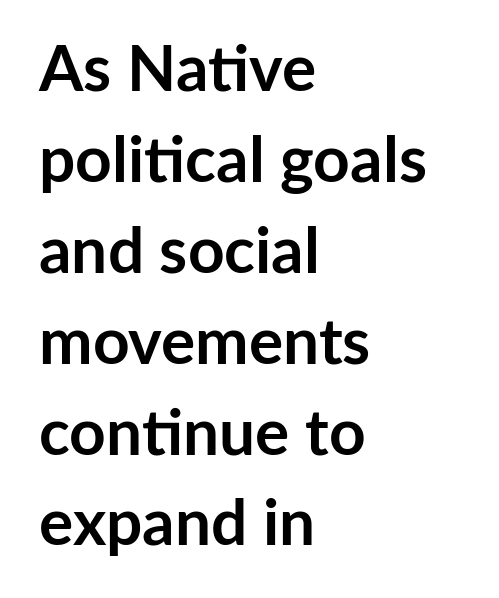
Q: Is the text bold? A: Yes.
Q: Is the text italic (slanted)? A: No, it is upright.
Q: Is the typeface a serif or a sans-serif typeface? A: Sans-serif.
Q: Is the text underlined? A: No.
Q: How is the paragraph aligned? A: Left-aligned.
Q: Is the spacing between letters normal or unusually wide? A: Normal.
Q: Is the spacing between lines tight, normal or loose? A: Normal.
Q: Width (condensed, normal, or wide)? A: Normal.
Q: Stroke contrast? A: Low.
Q: x-height? A: Medium.
Q: Monospaced? A: No.
